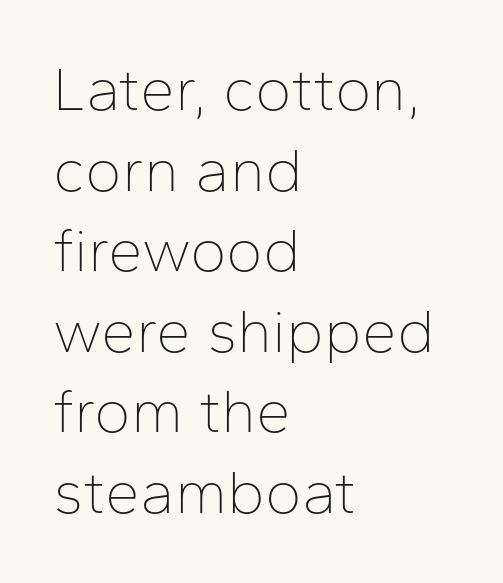
Q: Is the text bold? A: No.
Q: Is the text italic (slanted)? A: No, it is upright.
Q: Is the typeface a serif or a sans-serif typeface? A: Sans-serif.
Q: Is the text underlined? A: No.
Q: How is the paragraph aligned? A: Left-aligned.
Q: Is the spacing between letters normal or unusually wide? A: Normal.
Q: Is the spacing between lines tight, normal or loose? A: Normal.
Q: Width (condensed, normal, or wide)? A: Normal.
Q: Stroke contrast? A: Low.
Q: x-height? A: Medium.
Q: Monospaced? A: No.
